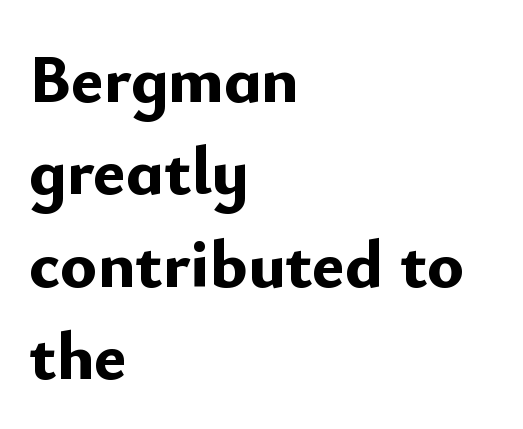
The lines in this sample share a left origin and differ only in where they stop. Do the characters align in a grid? No, the font is proportional. Spacing between characters is what you'd get straight out of the box. Summary of vertical rhythm: regular, with standard interline spacing. The glyphs in this specimen are sans serif. Stroke thickness is high; the sample reads as a true bold.
